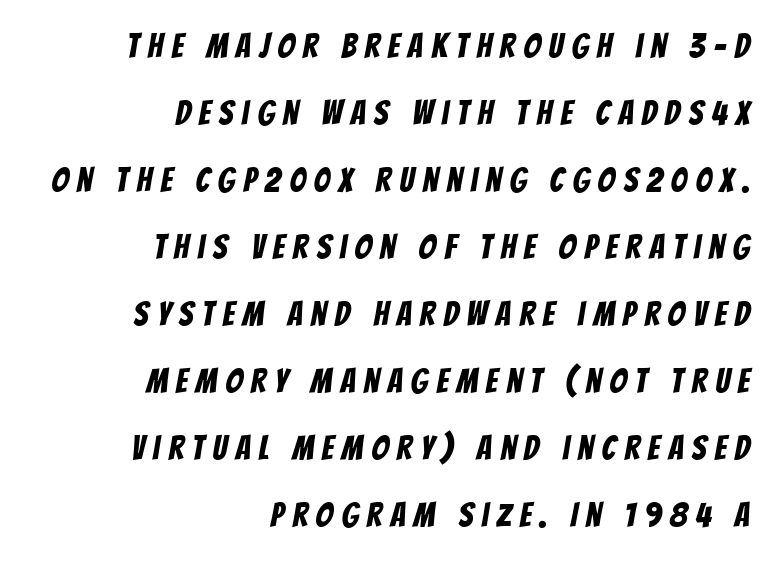
A sans-serif font was chosen for this passage. Compared with a flush-left layout, this one pins lines to the opposite, right side. No word sits above an underline. This block would shrink considerably if given ordinary leading; it's expanded now.
